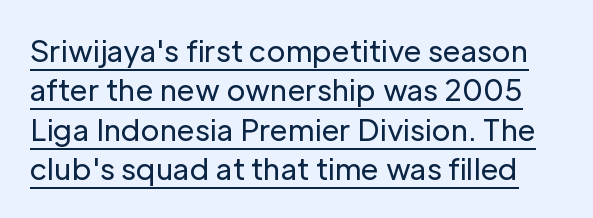
Q: Is the text bold? A: No.
Q: Is the text italic (slanted)? A: No, it is upright.
Q: Is the typeface a serif or a sans-serif typeface? A: Sans-serif.
Q: Is the text underlined? A: Yes.
Q: Is the spacing between letters normal or unusually wide? A: Normal.
Q: Is the spacing between lines tight, normal or loose? A: Normal.
Q: Width (condensed, normal, or wide)? A: Normal.
Q: Stroke contrast? A: Low.
Q: x-height? A: Medium.
Q: Monospaced? A: No.
